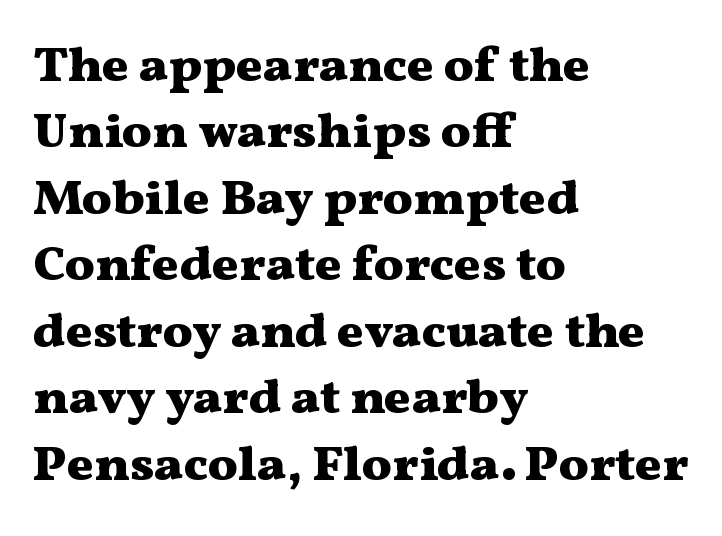
Q: Is the text bold? A: Yes.
Q: Is the text italic (slanted)? A: No, it is upright.
Q: Is the typeface a serif or a sans-serif typeface? A: Serif.
Q: Is the text underlined? A: No.
Q: How is the paragraph aligned? A: Left-aligned.
Q: Is the spacing between letters normal or unusually wide? A: Normal.
Q: Is the spacing between lines tight, normal or loose? A: Normal.
Q: Width (condensed, normal, or wide)? A: Wide.
Q: Stroke contrast? A: Medium.
Q: x-height? A: Medium.
Q: Monospaced? A: No.
